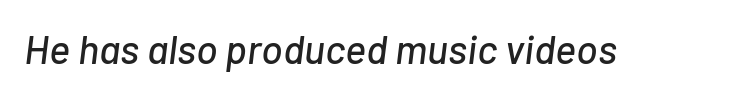
The image shows 40 px text type, italic (leaning right); set normal letter spacing, not underlined; low stroke contrast and a medium x-height.
